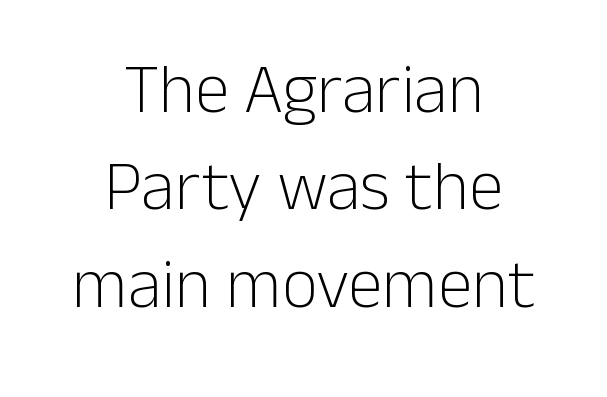
{"serif": "no", "italic": "no", "bold": "no", "weight": "light", "width": "normal", "stroke_contrast": "low", "x_height": "medium", "monospaced": "no", "underline": "no", "align": "center", "line_spacing": "normal", "line_spacing_ratio": 1.39, "letter_spacing": "normal", "letter_spacing_em": 0.0, "glyph_px": 70}
